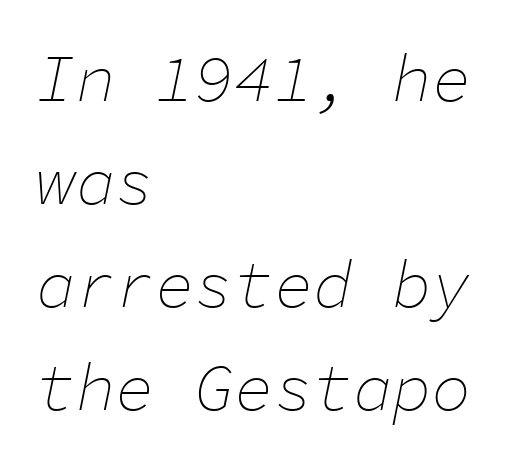
Q: Is the text bold? A: No.
Q: Is the text italic (slanted)? A: Yes, it leans right by about 11 degrees.
Q: Is the text underlined? A: No.
Q: How is the paragraph aligned? A: Left-aligned.
Q: Is the spacing between letters normal or unusually wide? A: Normal.
Q: Is the spacing between lines tight, normal or loose? A: Normal.
Q: Width (condensed, normal, or wide)? A: Normal.
Q: Stroke contrast? A: Low.
Q: x-height? A: Medium.
Q: Monospaced? A: Yes.
